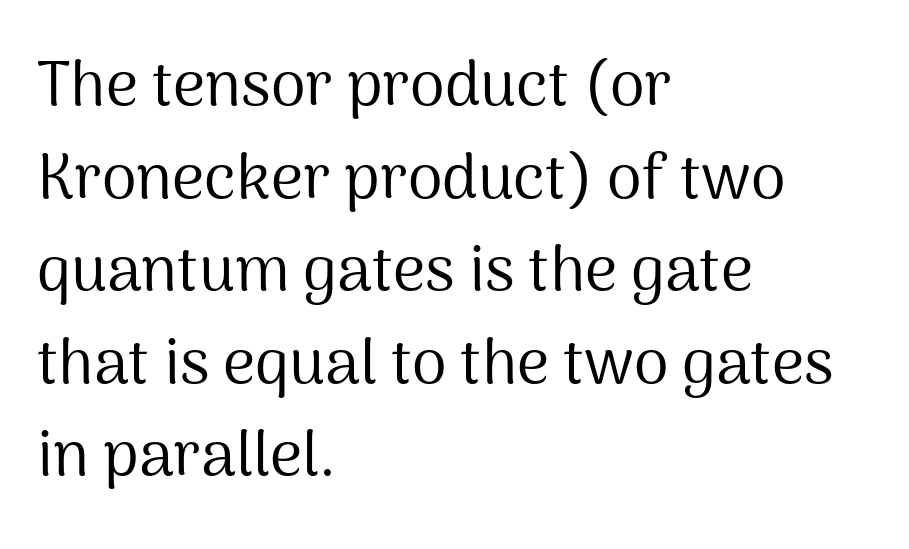
The image shows 63 px regular-weight sans-serif type, upright; set left-aligned, normal line spacing (1.47x), normal letter spacing, not underlined; medium stroke contrast and a medium x-height.
